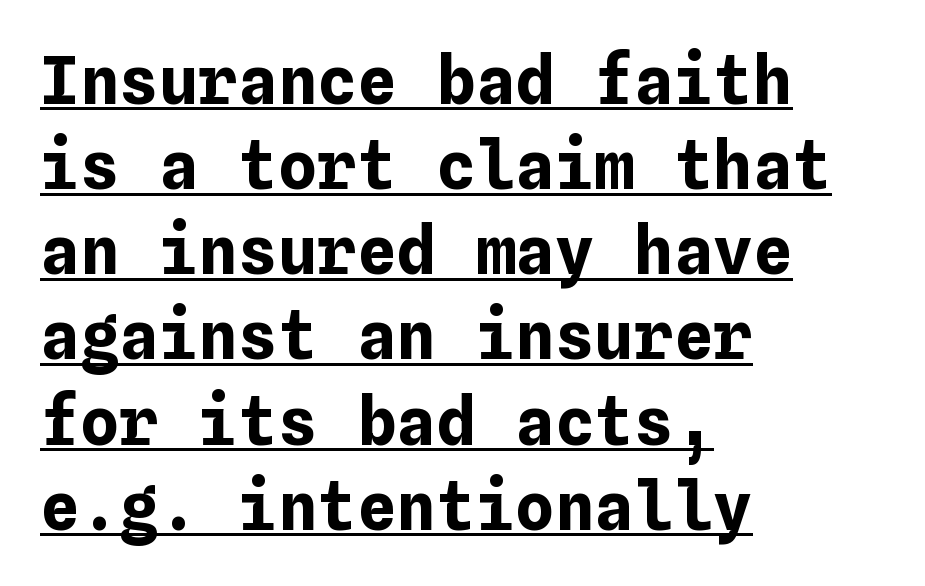
Visually the block forms a straight wall on the left and a jagged coastline on the right. Whoever set this chose a conventional vertical rhythm. The letters stand upright; this is a roman face. A typographer would call this underscored text.
